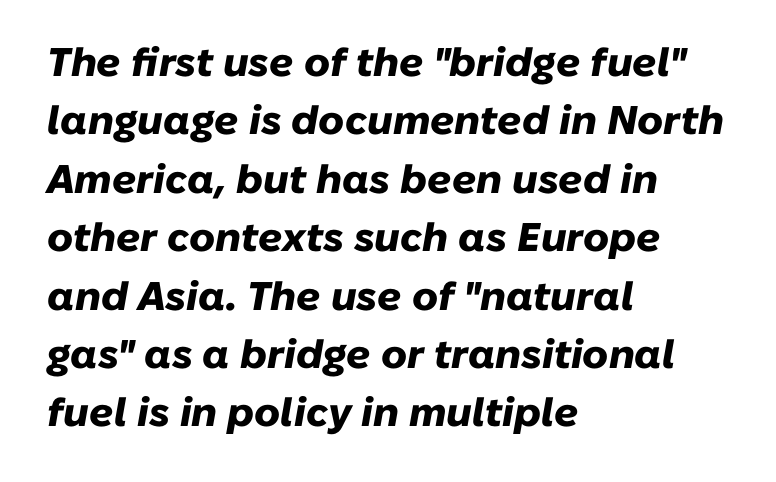
{"italic": "yes", "lean": "right", "slant_degrees": 10, "bold": "yes", "weight": "heavy", "width": "normal", "stroke_contrast": "low", "x_height": "medium", "monospaced": "no", "underline": "no", "align": "left", "line_spacing": "normal", "line_spacing_ratio": 1.46, "letter_spacing": "normal", "letter_spacing_em": 0.0, "glyph_px": 40}
